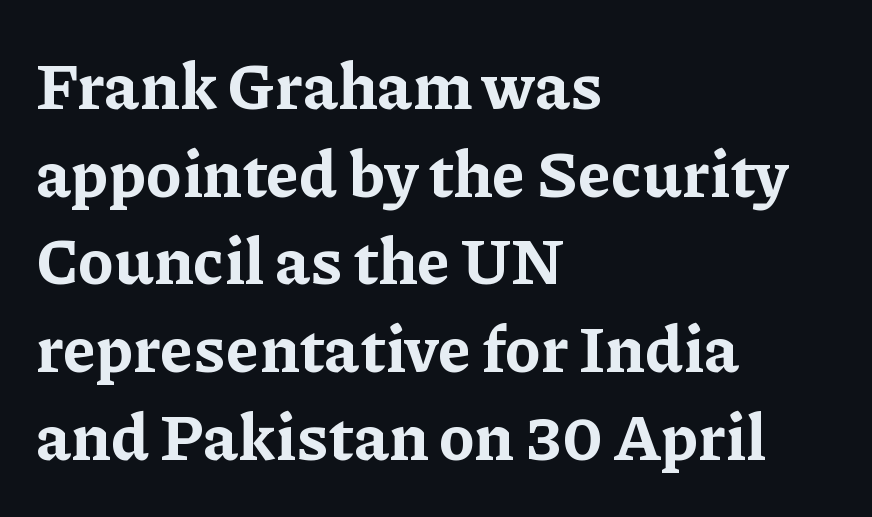
{"serif": "yes", "italic": "no", "bold": "yes", "weight": "bold", "width": "normal", "stroke_contrast": "low", "x_height": "medium", "monospaced": "no", "underline": "no", "align": "left", "line_spacing": "normal", "line_spacing_ratio": 1.35, "letter_spacing": "normal", "letter_spacing_em": 0.0, "glyph_px": 65}
